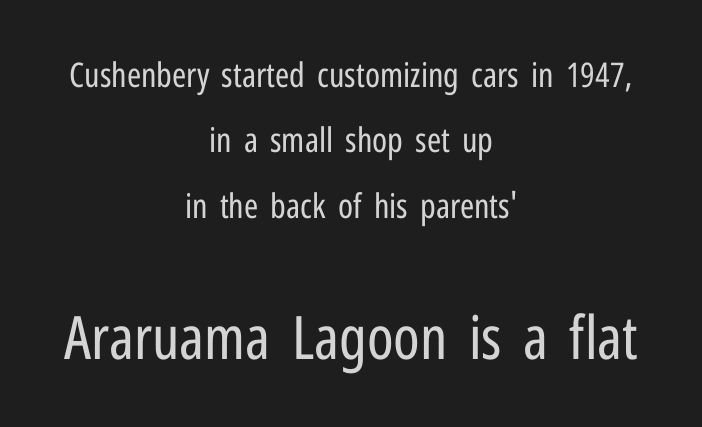
A typesetter would call this leading open, well beyond the default. Bare-footed words on every line. Do the characters align in a grid? No, the font is proportional. Honestly, the letter spacing is just normal — you wouldn't notice it.
